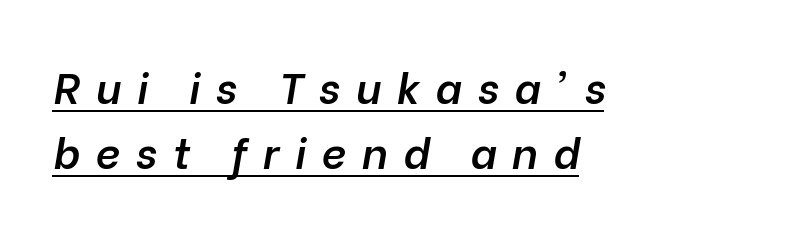
The setting favours the left margin, as ordinary paragraphs usually do. Line spacing here is normal. There's an unmistakable incline to the writing here. A semibold gives these letters moderate extra thickness, short of bold. Varying glyph widths throughout — classic text-font behaviour. The gaps between neighbouring characters are conspicuously large.
